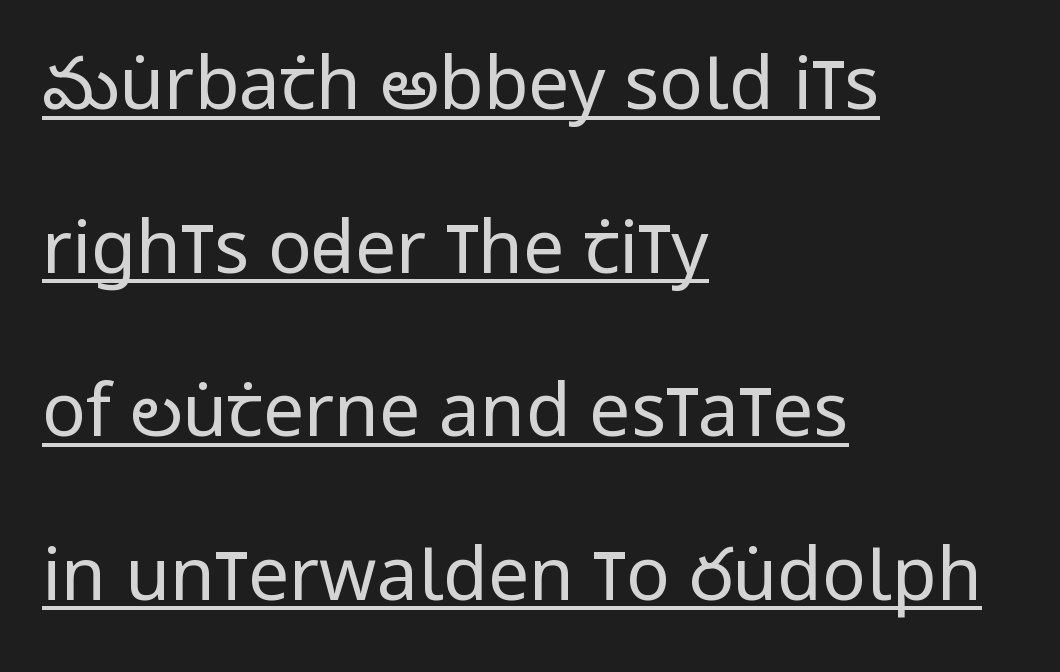
The image shows 73 px regular-weight, condensed sans-serif type, upright; set left-aligned, loose line spacing (2.24x), normal letter spacing, underlined; low stroke contrast and a large x-height.
